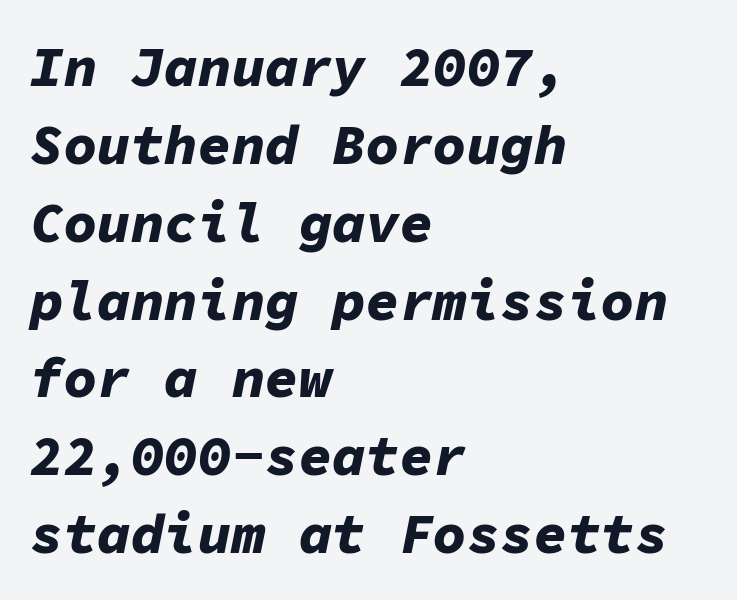
{"italic": "yes", "lean": "right", "slant_degrees": 11, "bold": "yes", "weight": "bold", "width": "normal", "stroke_contrast": "low", "x_height": "medium", "monospaced": "yes", "underline": "no", "align": "left", "line_spacing": "normal", "line_spacing_ratio": 1.39, "letter_spacing": "normal", "letter_spacing_em": 0.0, "glyph_px": 56}
